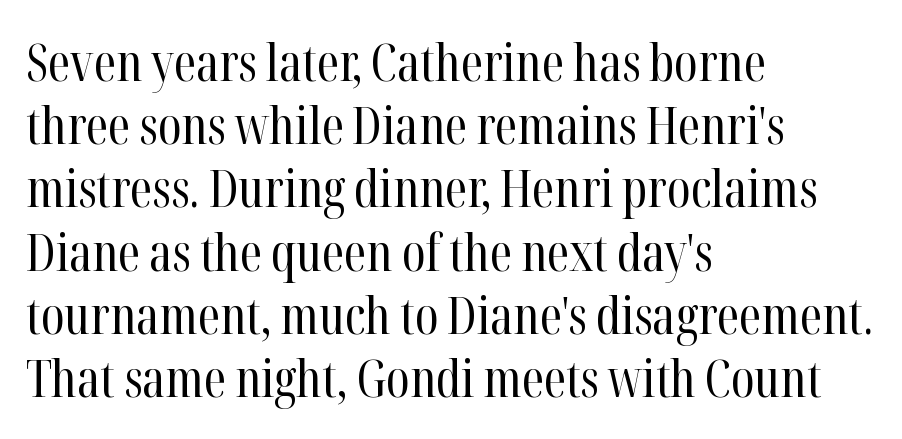
Letterform terminals end in serifs throughout the passage. Character widths vary here, with narrow letters taking less room than wide ones. Letter spacing: default. Upright lettering throughout.
